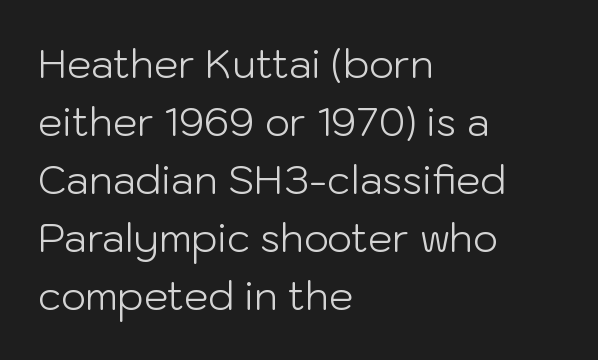
Q: Is the text bold? A: No.
Q: Is the text italic (slanted)? A: No, it is upright.
Q: Is the typeface a serif or a sans-serif typeface? A: Sans-serif.
Q: Is the text underlined? A: No.
Q: How is the paragraph aligned? A: Left-aligned.
Q: Is the spacing between letters normal or unusually wide? A: Normal.
Q: Is the spacing between lines tight, normal or loose? A: Normal.
Q: Width (condensed, normal, or wide)? A: Normal.
Q: Stroke contrast? A: Low.
Q: x-height? A: Medium.
Q: Monospaced? A: No.
